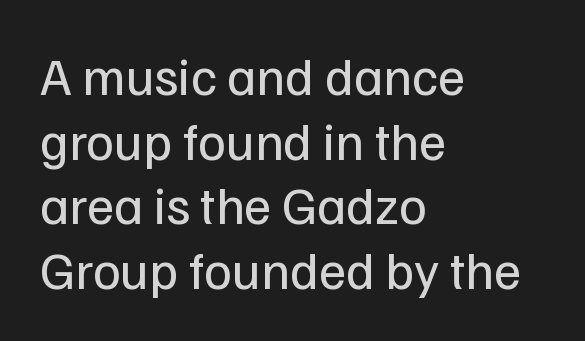
{"serif": "no", "italic": "no", "bold": "no", "weight": "regular", "width": "normal", "stroke_contrast": "low", "x_height": "medium", "monospaced": "no", "underline": "no", "align": "left", "line_spacing_ratio": 1.22, "letter_spacing": "normal", "letter_spacing_em": 0.0, "glyph_px": 53}
